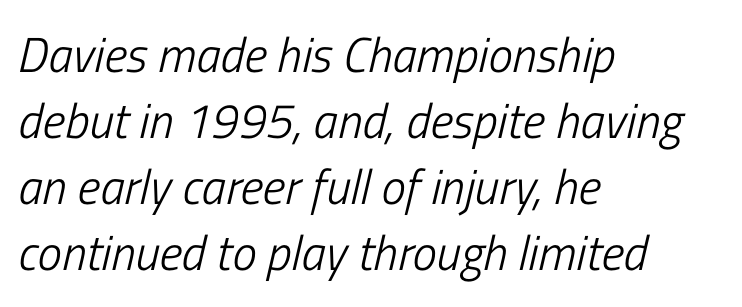
What's the leading like? Ordinary, nothing unusual. Letter spacing: default. The lines are quadded left. The face used here has a pronounced slope to its letters.
